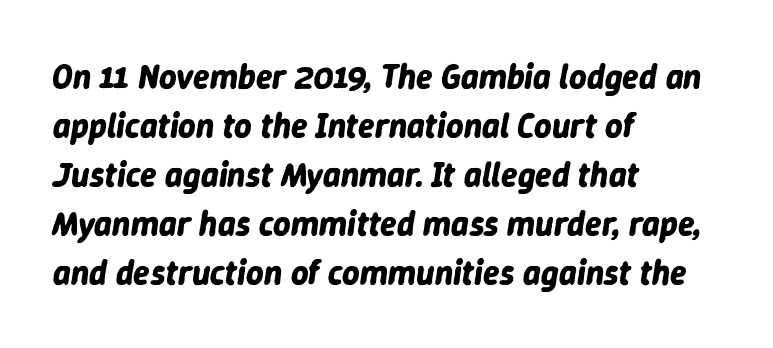
The image shows 34 px bold type, italic (leaning right); set left-aligned, normal line spacing (1.44x), normal letter spacing, not underlined; low stroke contrast and a medium x-height.
